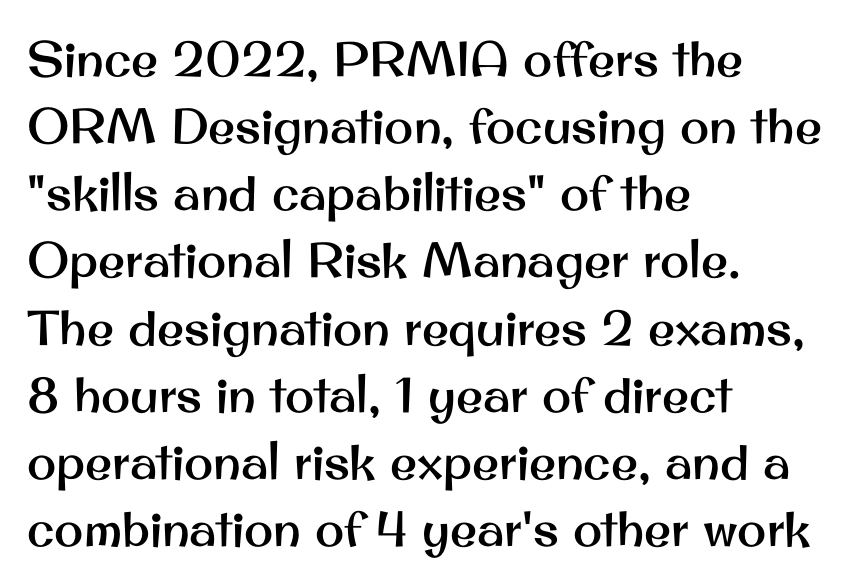
Q: Is the text italic (slanted)? A: No, it is upright.
Q: Is the typeface a serif or a sans-serif typeface? A: Sans-serif.
Q: Is the text underlined? A: No.
Q: How is the paragraph aligned? A: Left-aligned.
Q: Is the spacing between letters normal or unusually wide? A: Normal.
Q: Is the spacing between lines tight, normal or loose? A: Normal.
Q: Width (condensed, normal, or wide)? A: Normal.
Q: Stroke contrast? A: Medium.
Q: x-height? A: Small.
Q: Monospaced? A: No.
